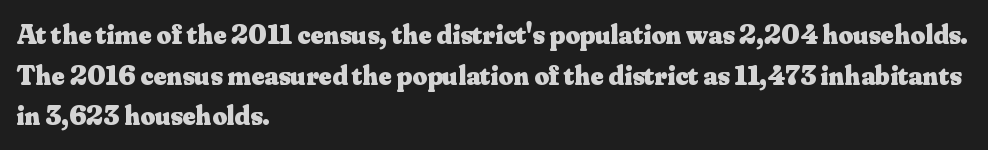
The image shows 28 px heavy serif type, upright; set left-aligned, normal line spacing (1.45x), normal letter spacing, not underlined; medium stroke contrast and a small x-height.
